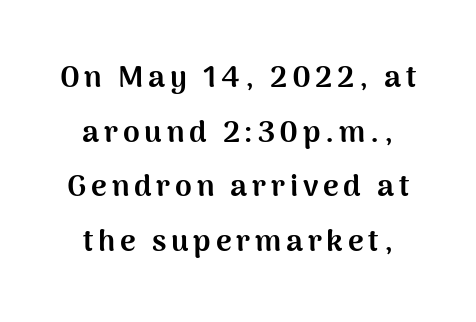
The whitespace from short lines is split evenly between both sides. The face used here has the dense, thick strokes of a bold. Here the designer chose a conventional face with non-uniform glyph widths. Nope, no serifs anywhere on these letters.
